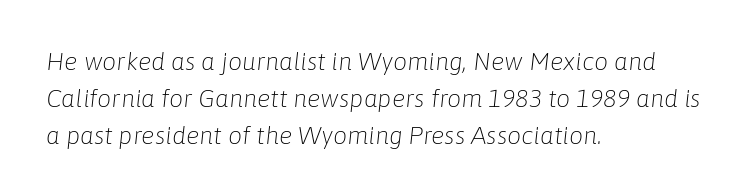
{"italic": "yes", "lean": "right", "slant_degrees": 6, "bold": "no", "underline": "no", "align": "left", "line_spacing": "normal", "line_spacing_ratio": 1.48, "letter_spacing": "normal", "letter_spacing_em": 0.0, "glyph_px": 25}
